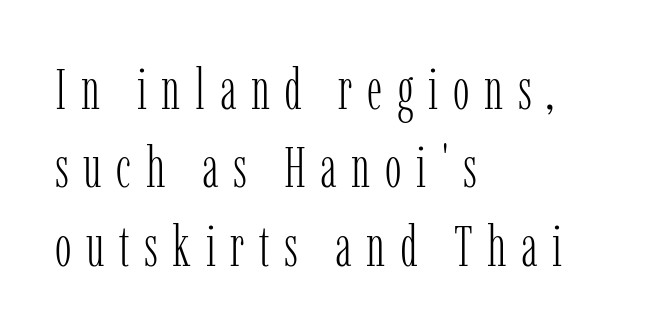
Q: Is the text bold? A: No.
Q: Is the text italic (slanted)? A: No, it is upright.
Q: Is the typeface a serif or a sans-serif typeface? A: Serif.
Q: Is the text underlined? A: No.
Q: How is the paragraph aligned? A: Left-aligned.
Q: Is the spacing between letters normal or unusually wide? A: Unusually wide.
Q: Is the spacing between lines tight, normal or loose? A: Normal.
Q: Width (condensed, normal, or wide)? A: Condensed.
Q: Stroke contrast? A: Low.
Q: x-height? A: Medium.
Q: Monospaced? A: No.
